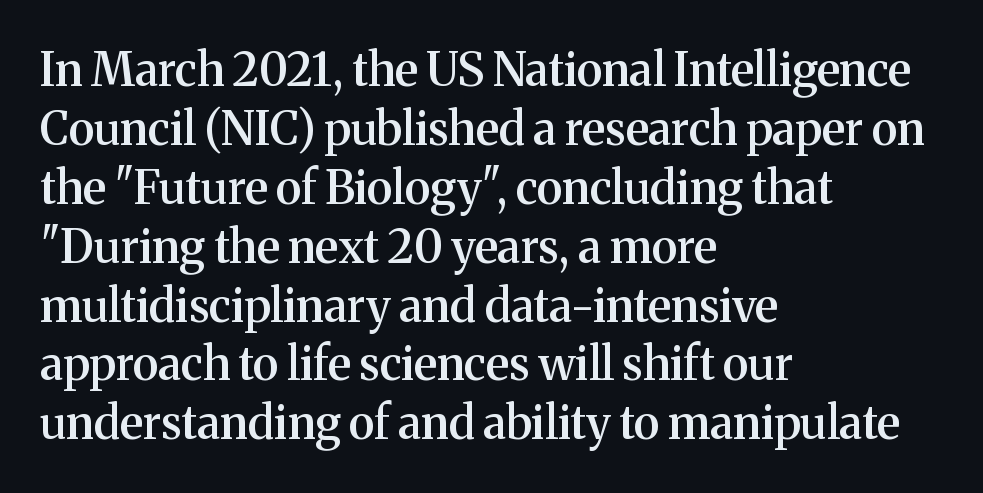
Q: Is the text bold? A: Semi-bold.
Q: Is the text italic (slanted)? A: No, it is upright.
Q: Is the typeface a serif or a sans-serif typeface? A: Serif.
Q: Is the text underlined? A: No.
Q: How is the paragraph aligned? A: Left-aligned.
Q: Is the spacing between letters normal or unusually wide? A: Normal.
Q: Is the spacing between lines tight, normal or loose? A: Normal.
Q: Width (condensed, normal, or wide)? A: Normal.
Q: Stroke contrast? A: Medium.
Q: x-height? A: Medium.
Q: Monospaced? A: No.
